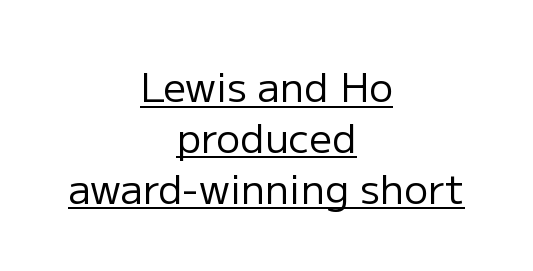
The image shows 40 px regular-weight sans-serif type, upright; set centered, normal line spacing (1.27x), normal letter spacing, underlined; low stroke contrast and a medium x-height.
